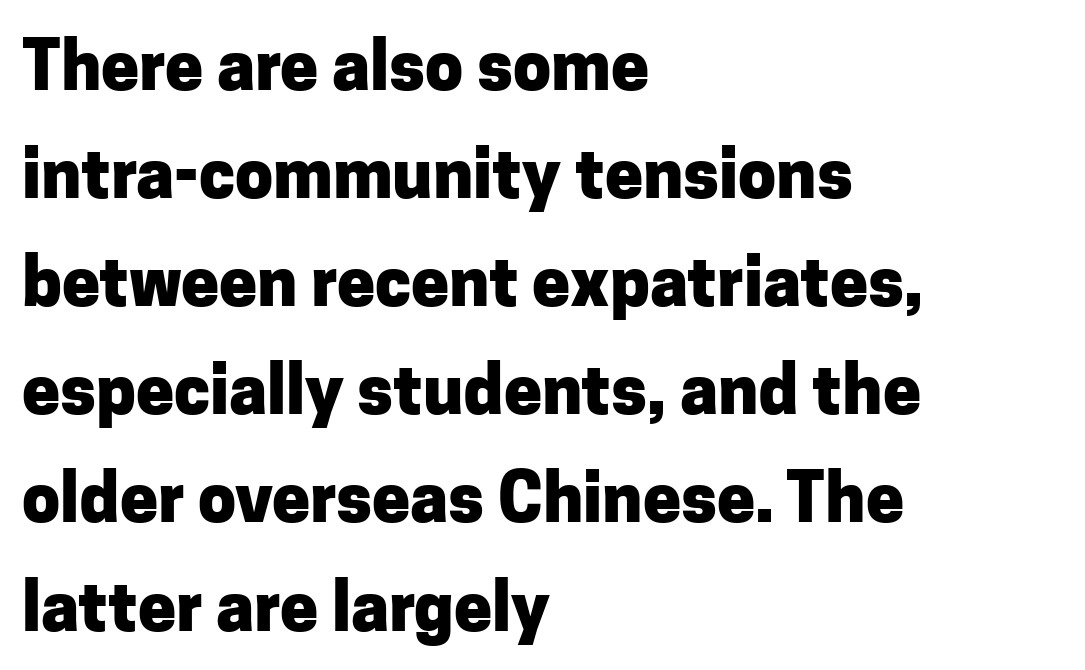
{"serif": "no", "italic": "no", "bold": "yes", "weight": "heavy", "width": "normal", "stroke_contrast": "low", "x_height": "medium", "monospaced": "no", "underline": "no", "align": "left", "line_spacing": "normal", "line_spacing_ratio": 1.59, "letter_spacing": "normal", "letter_spacing_em": 0.0, "glyph_px": 68}
